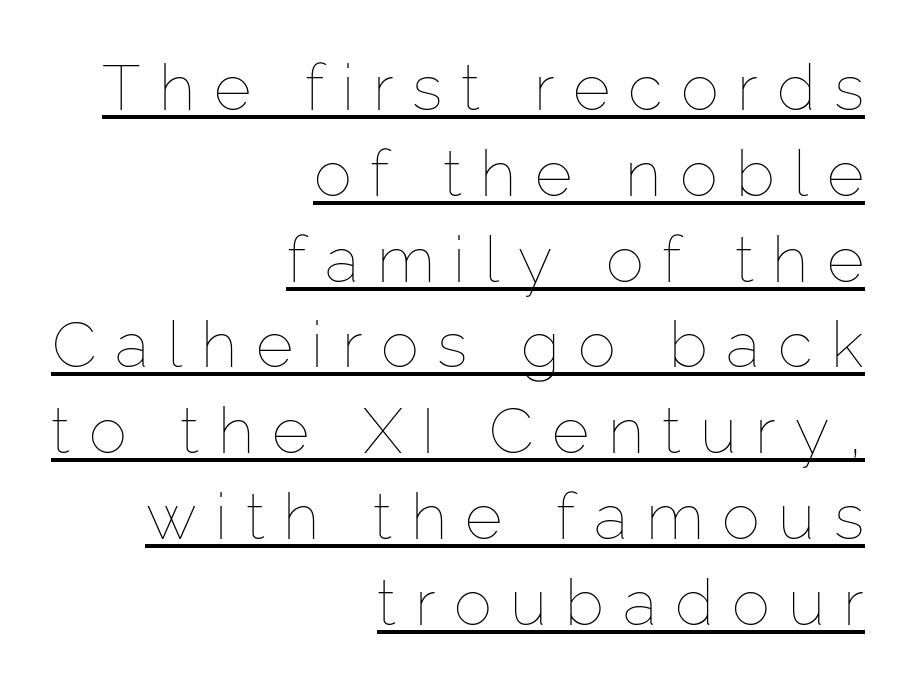
Q: Is the text bold? A: No.
Q: Is the text italic (slanted)? A: No, it is upright.
Q: Is the text underlined? A: Yes.
Q: How is the paragraph aligned? A: Right-aligned.
Q: Is the spacing between letters normal or unusually wide? A: Unusually wide.
Q: Is the spacing between lines tight, normal or loose? A: Normal.
Q: Width (condensed, normal, or wide)? A: Normal.
Q: Stroke contrast? A: Low.
Q: x-height? A: Medium.
Q: Monospaced? A: No.
